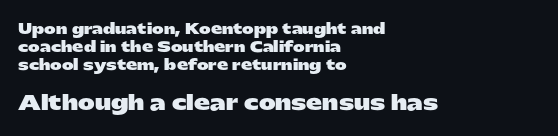
The image shows 20 px bold type, upright; set left-aligned, normal line spacing (1.29x), normal letter spacing, not underlined; the second (bottom) block is 1.43x larger.
